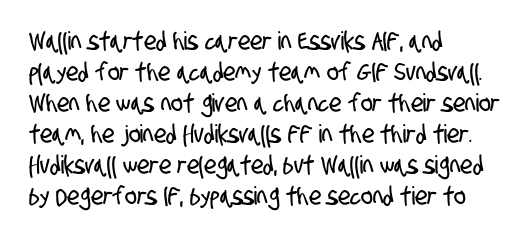
Q: Is the text underlined? A: No.
Q: How is the paragraph aligned? A: Left-aligned.
Q: Is the spacing between letters normal or unusually wide? A: Normal.
